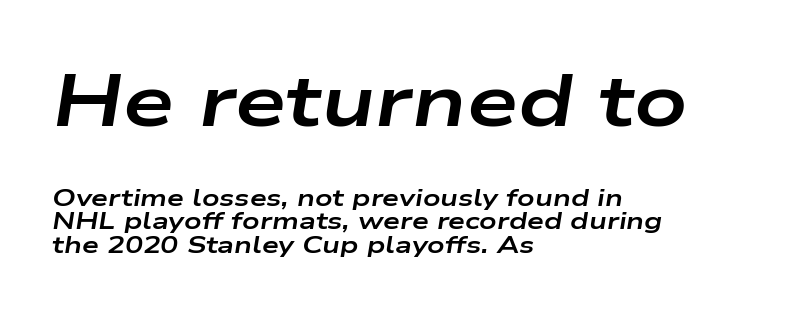
Cramped leading. Descenders are the only things crossing below the line. This sample has the flowing, uneven cadence of proportional lettering. Looking at the ascenders, they clearly lean.
